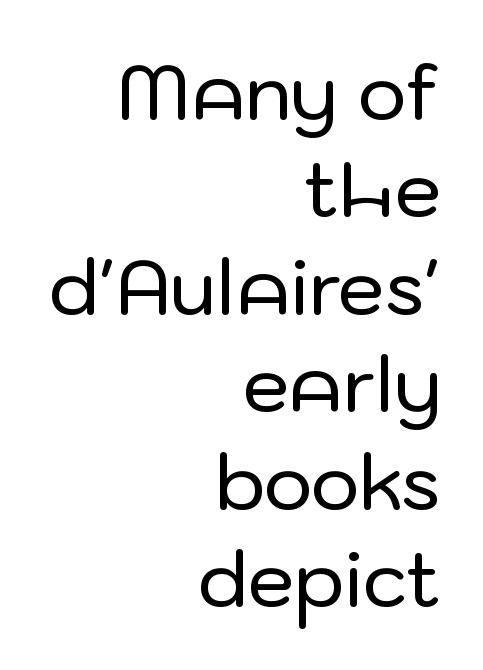
The image shows 75 px sans-serif type, upright; set right-aligned, normal line spacing (1.3x), normal letter spacing, not underlined; low stroke contrast and a medium x-height.
